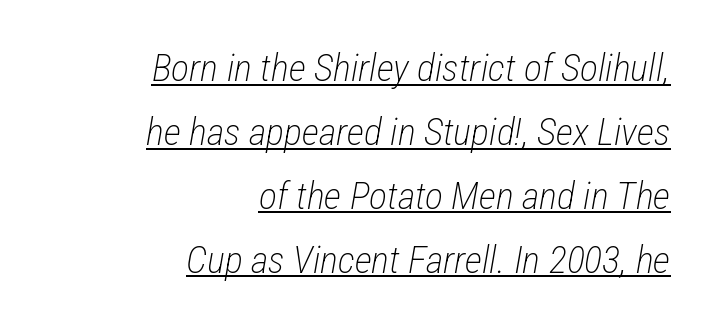
Designer's note — italics engaged. The designer left line spacing at the default. The text block is weighted toward the right margin, trailing off unevenly leftward. No extra tracking has been applied to these lines. Is this a fixed-width face? No — the glyphs have proportional, varying widths. Is this a heavy cut? Hardly; it is regular or lighter.
